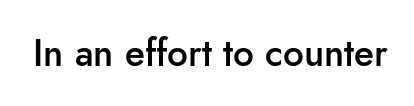
The font's upright variant was chosen for this text. A clean baseline with only descenders dipping below it. Spacing between characters is what you'd get straight out of the box. Moderately thickened strokes mark this as semibold type. Here the designer chose a conventional face with non-uniform glyph widths. Is this a sans? Yes — the strokes have no serifs.
